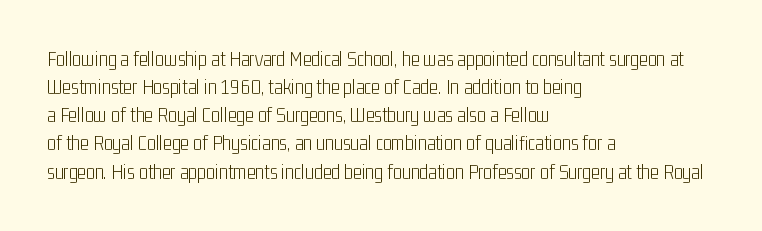
Visually the block forms a straight wall on the left and a jagged coastline on the right. Style check: upright. Bold? No — there's no thickening of the strokes. Notice how descenders clear the ascenders below comfortably — that's standard leading. Each word holds together tightly as a unit, with standard inter-letter gaps.
